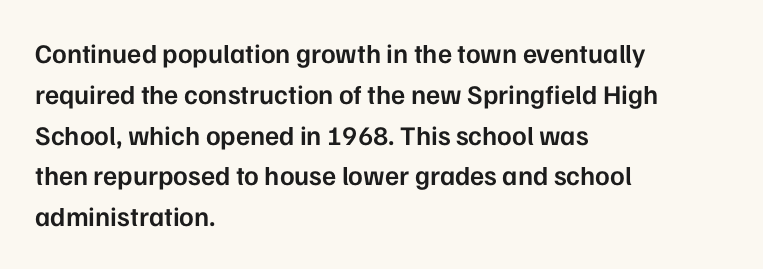
{"italic": "no", "bold": "semi", "underline": "no", "align": "left", "line_spacing": "normal", "line_spacing_ratio": 1.51, "letter_spacing": "normal", "letter_spacing_em": 0.0, "glyph_px": 27}
